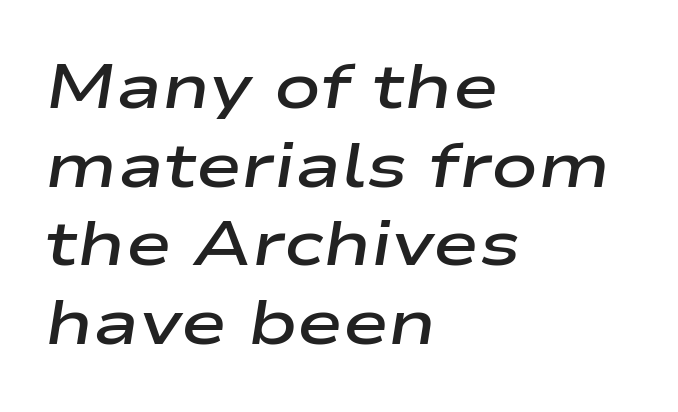
{"italic": "yes", "lean": "right", "slant_degrees": 9, "bold": "semi", "weight": "semibold", "width": "wide", "stroke_contrast": "low", "x_height": "medium", "monospaced": "no", "underline": "no", "align": "left", "line_spacing": "normal", "line_spacing_ratio": 1.27, "letter_spacing": "normal", "letter_spacing_em": 0.0, "glyph_px": 62}
